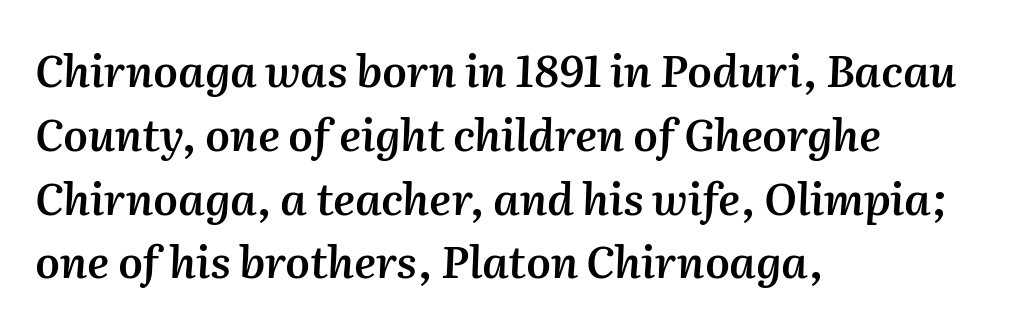
Q: Is the text bold? A: Semi-bold.
Q: Is the text italic (slanted)? A: Yes, it leans right by about 2 degrees.
Q: Is the text underlined? A: No.
Q: How is the paragraph aligned? A: Left-aligned.
Q: Is the spacing between letters normal or unusually wide? A: Normal.
Q: Is the spacing between lines tight, normal or loose? A: Normal.
Q: Width (condensed, normal, or wide)? A: Normal.
Q: Stroke contrast? A: Medium.
Q: x-height? A: Medium.
Q: Monospaced? A: No.
